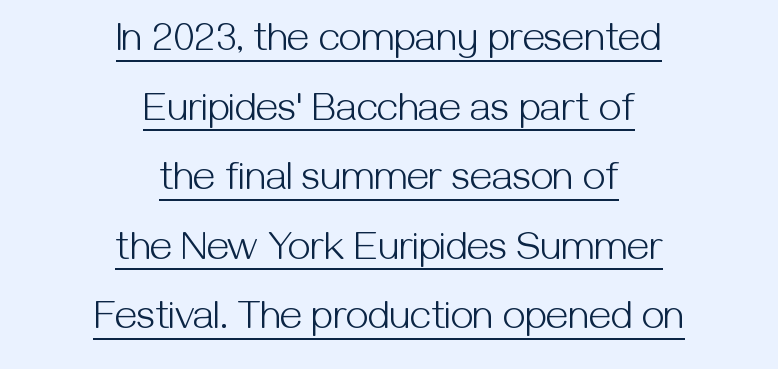
Character widths vary here, with narrow letters taking less room than wide ones. The designer went with a sans here, leaving each stem footless. There is no visible air inserted between adjacent glyphs. The typography opts for an upright posture over an oblique one. One-word summary of the alignment: center.
